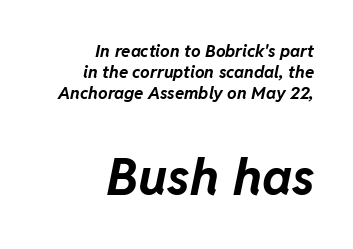
Every character sits at an angle, as italics do. Stroke thickness is high; the sample reads as a true bold. Compared with typical body copy, the letter spacing here is the same. The space directly below the letters is spotless. The rag falls on the left side of this text block.
